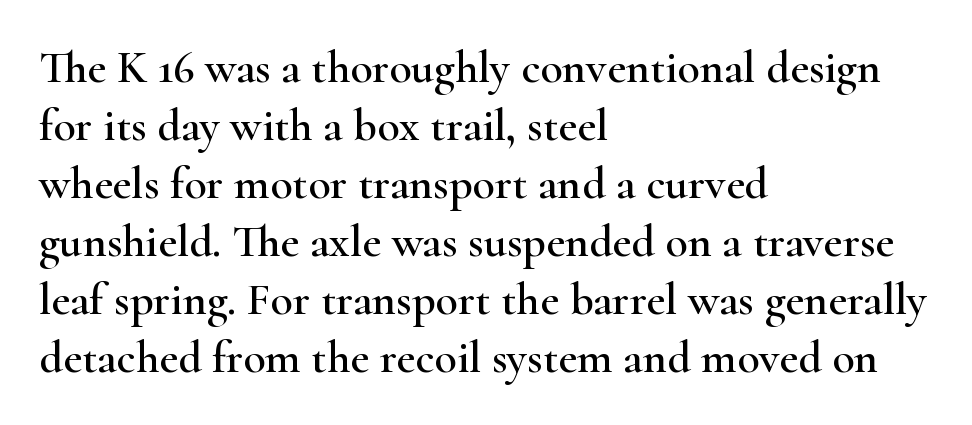
{"serif": "yes", "italic": "no", "width": "wide", "stroke_contrast": "high", "x_height": "small", "monospaced": "no", "underline": "no", "align": "left", "line_spacing": "normal", "line_spacing_ratio": 1.26, "letter_spacing": "normal", "letter_spacing_em": 0.0, "glyph_px": 46}
